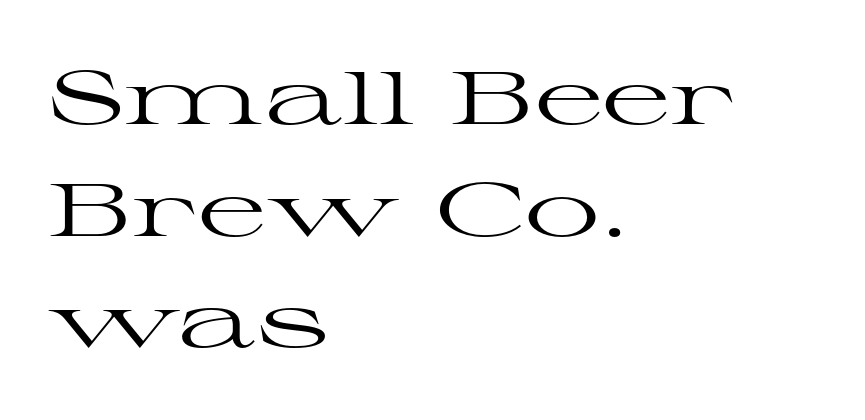
Line spacing here is normal. No extra ink here — the face is not bold. I'd call this a serif setting — the letters wear small feet. Characters follow at the spacing the type designer built in. You can tell it's not italic because the verticals are truly vertical.
